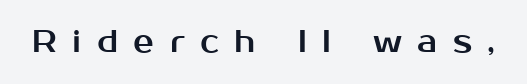
Q: Is the text italic (slanted)? A: No, it is upright.
Q: Is the typeface a serif or a sans-serif typeface? A: Sans-serif.
Q: Is the text underlined? A: No.
Q: Is the spacing between letters normal or unusually wide? A: Unusually wide.
Q: Width (condensed, normal, or wide)? A: Normal.
Q: Stroke contrast? A: Medium.
Q: x-height? A: Medium.
Q: Monospaced? A: No.
